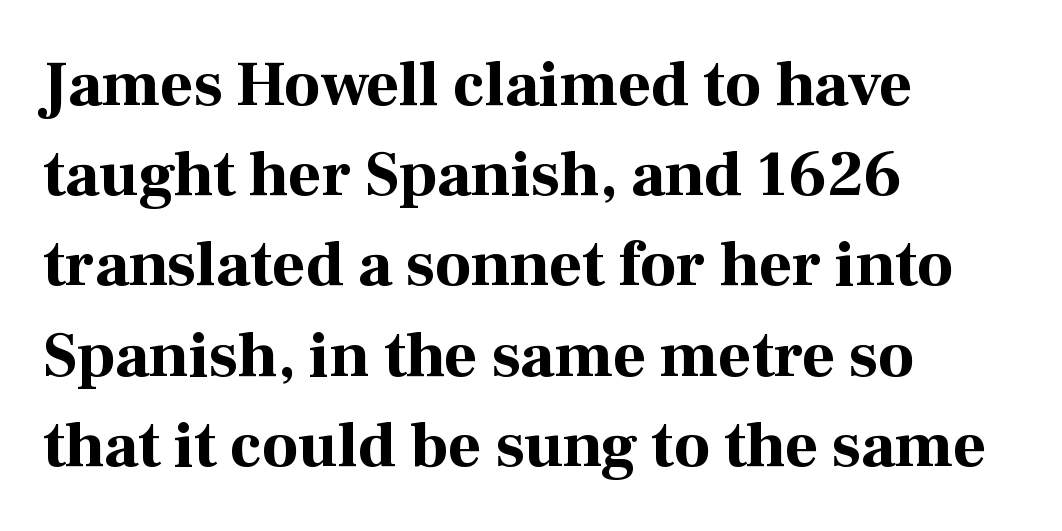
{"serif": "yes", "italic": "no", "bold": "yes", "weight": "bold", "width": "normal", "stroke_contrast": "high", "x_height": "medium", "monospaced": "no", "underline": "no", "align": "left", "line_spacing": "normal", "line_spacing_ratio": 1.41, "letter_spacing": "normal", "letter_spacing_em": 0.0, "glyph_px": 64}
